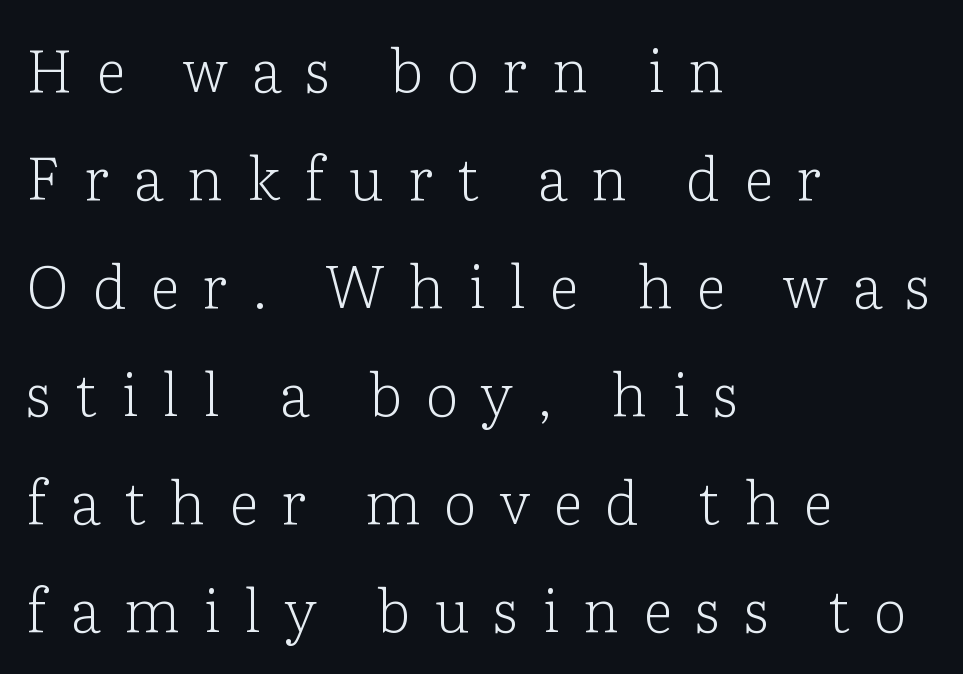
{"serif": "yes", "italic": "no", "bold": "no", "weight": "light", "width": "normal", "stroke_contrast": "low", "x_height": "medium", "monospaced": "no", "underline": "no", "align": "left", "line_spacing_ratio": 1.83, "letter_spacing": "wide", "letter_spacing_em": 0.4, "glyph_px": 59}
